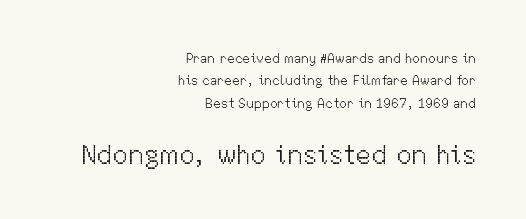
Typesetter's note — lower block bumped up in size, upper block left smaller. The characters are drawn with everyday or finer stroke widths. The font family rendered here belongs to the sans-serif group. The lines sit at an ordinary, default distance from one another.
